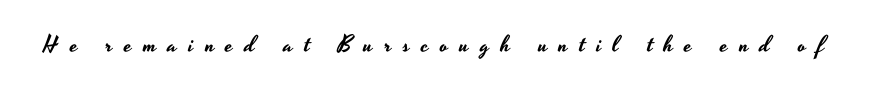
The image shows 23 px text type; set unusually wide letter spacing (+0.5 em), not underlined.
